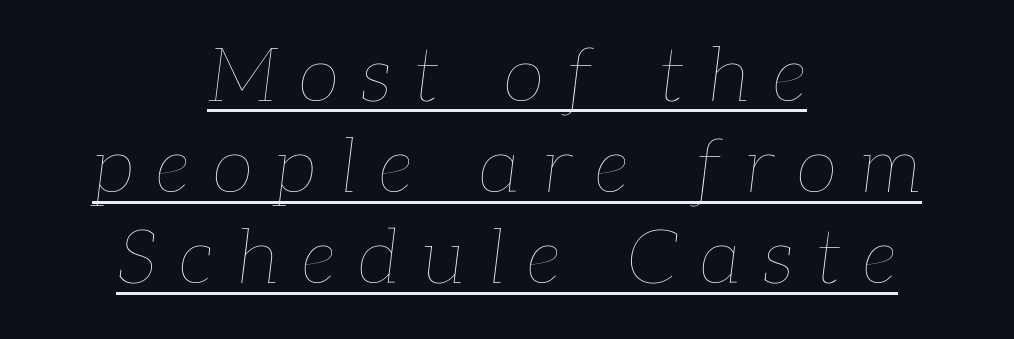
The cut favours lightness, reaching ordinary text weight at its darkest. The rendering uses natural spacing where letterforms have individual widths. The face used here is rendered with a markedly widened letterfit. The passage shown is underscored from start to finish. The typography opts for an oblique posture over an upright one. This rendering uses center alignment, leaving both contours irregular but symmetric.
